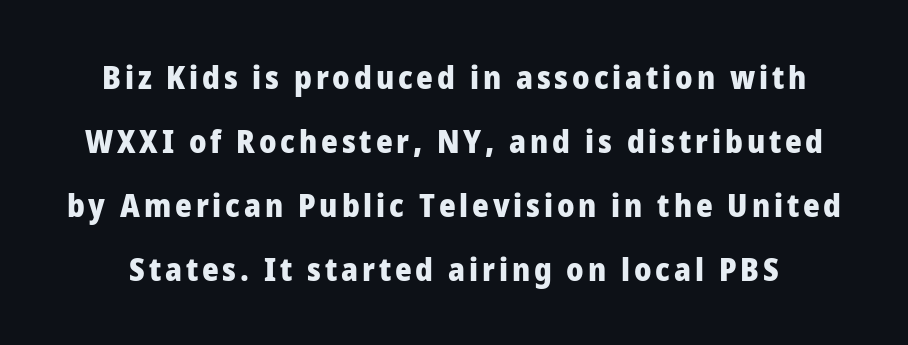
The image shows 32 px heavy sans-serif type, upright; set loose line spacing (2.0x), not underlined; low stroke contrast and a medium x-height.
